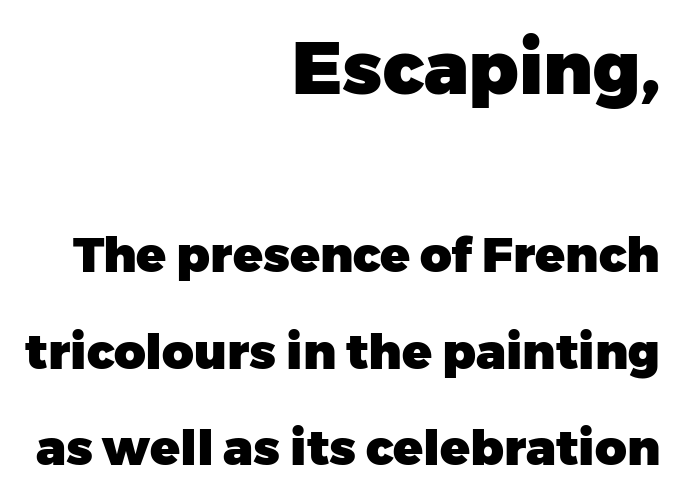
{"serif": "no", "italic": "no", "bold": "yes", "weight": "heavy", "width": "normal", "stroke_contrast": "low", "x_height": "medium", "monospaced": "no", "underline": "no", "align": "right", "line_spacing": "loose", "line_spacing_ratio": 1.96, "letter_spacing": "normal", "letter_spacing_em": 0.0, "larger_block": "first", "size_ratio": 1.49, "glyph_px": 73}
